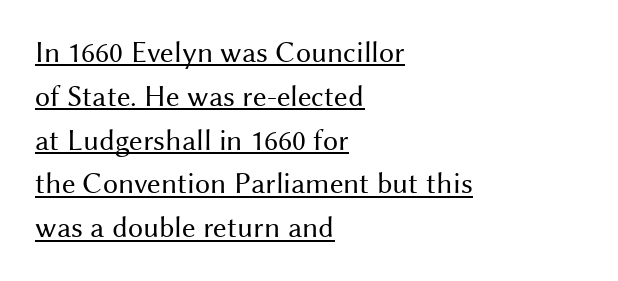
{"serif": "no", "italic": "no", "bold": "no", "weight": "regular", "width": "normal", "stroke_contrast": "medium", "x_height": "medium", "monospaced": "no", "underline": "yes", "align": "left", "line_spacing": "normal", "line_spacing_ratio": 1.46, "letter_spacing": "normal", "letter_spacing_em": 0.0, "glyph_px": 30}
